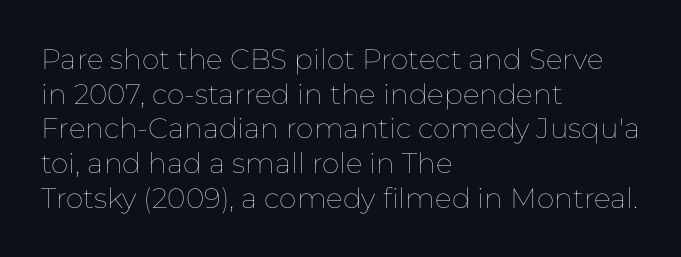
Here the designer chose a conventional face with non-uniform glyph widths. Weight: regular or lighter. The type is set solid horizontally, with unmodified tracking. The glyphs are unaccompanied by any horizontal stroke below them. This is the regular roman posture of the typeface. Visually the block forms a straight wall on the left and a jagged coastline on the right.
